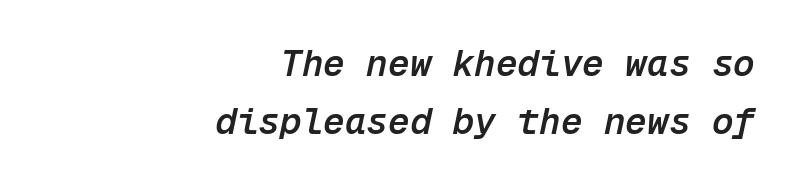
Q: Is the text bold? A: Semi-bold.
Q: Is the text italic (slanted)? A: Yes, it leans right by about 12 degrees.
Q: Is the text underlined? A: No.
Q: How is the paragraph aligned? A: Right-aligned.
Q: Is the spacing between letters normal or unusually wide? A: Normal.
Q: Is the spacing between lines tight, normal or loose? A: Normal.
Q: Width (condensed, normal, or wide)? A: Normal.
Q: Stroke contrast? A: Low.
Q: x-height? A: Medium.
Q: Monospaced? A: Yes.
